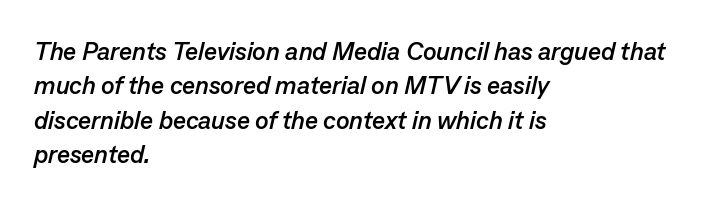
{"italic": "yes", "lean": "right", "slant_degrees": 13, "bold": "yes", "underline": "no", "align": "left", "line_spacing": "normal", "line_spacing_ratio": 1.38, "letter_spacing": "normal", "letter_spacing_em": 0.0, "glyph_px": 25}
